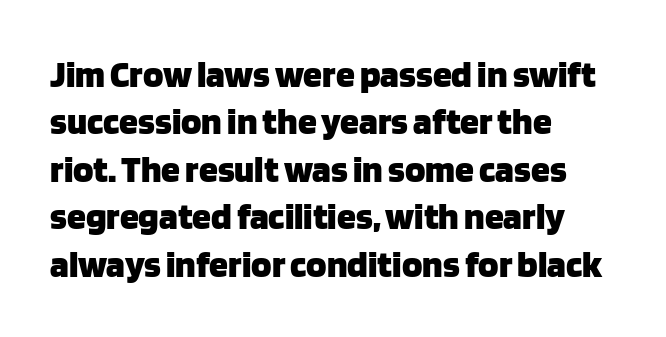
Q: Is the text bold? A: Yes.
Q: Is the text italic (slanted)? A: No, it is upright.
Q: Is the typeface a serif or a sans-serif typeface? A: Sans-serif.
Q: Is the text underlined? A: No.
Q: How is the paragraph aligned? A: Left-aligned.
Q: Is the spacing between letters normal or unusually wide? A: Normal.
Q: Is the spacing between lines tight, normal or loose? A: Normal.
Q: Width (condensed, normal, or wide)? A: Normal.
Q: Stroke contrast? A: Low.
Q: x-height? A: Large.
Q: Monospaced? A: No.
